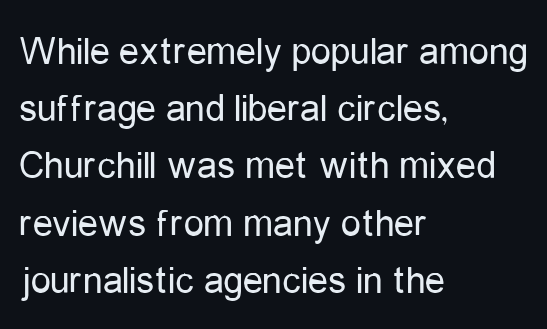
{"serif": "no", "italic": "no", "bold": "no", "weight": "regular", "width": "condensed", "stroke_contrast": "low", "x_height": "medium", "monospaced": "no", "underline": "no", "align": "left", "line_spacing": "normal", "line_spacing_ratio": 1.43, "letter_spacing": "normal", "letter_spacing_em": 0.0, "glyph_px": 40}
